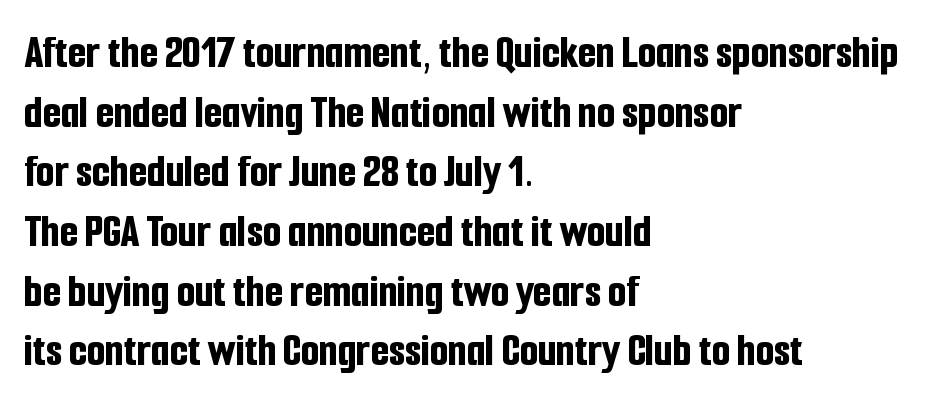
A typesetter would call this leading conventional body-copy spacing. Does extra space separate the letters? No, they use regular spacing. Rendered with straight, roman letterforms. In terms of weight, the rendering is a true, heavy bold. Check the space under the baseline: it is left empty. Stroke terminals: plain, sans-serif.
